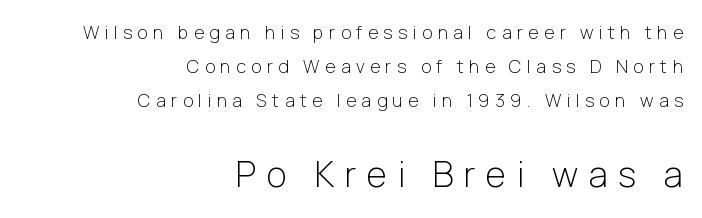
{"serif": "no", "italic": "no", "bold": "no", "weight": "light", "width": "normal", "stroke_contrast": "low", "x_height": "medium", "monospaced": "no", "underline": "no", "align": "right", "line_spacing_ratio": 1.89, "letter_spacing": "wide", "letter_spacing_em": 0.3, "larger_block": "second", "size_ratio": 1.94, "glyph_px": 35}
